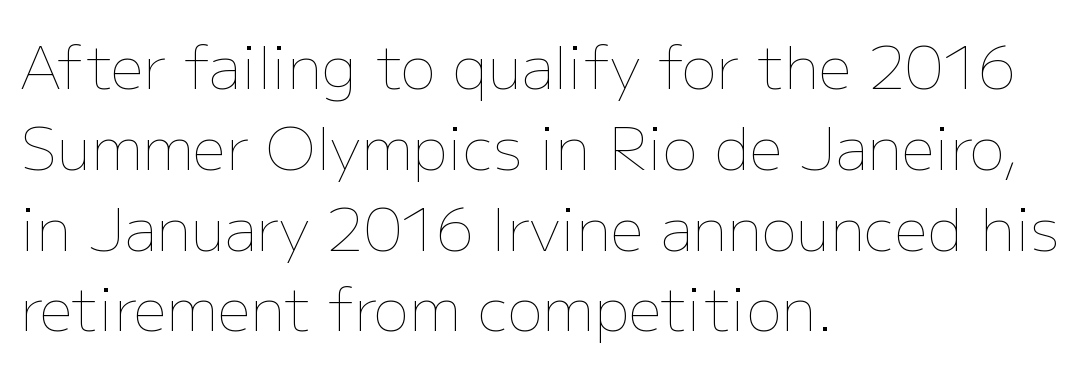
This sample uses plain, unmodified letter spacing. The font is comparable to plain body text, perhaps lighter. The passage shown is typed in a proportional face where columns would drift. The lines are quadded left.
